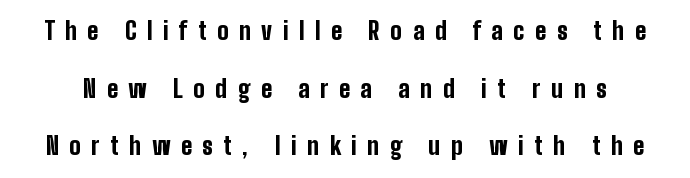
The image shows 24 px bold type, upright; set loose line spacing (2.4x), unusually wide letter spacing (+0.44 em), not underlined.
